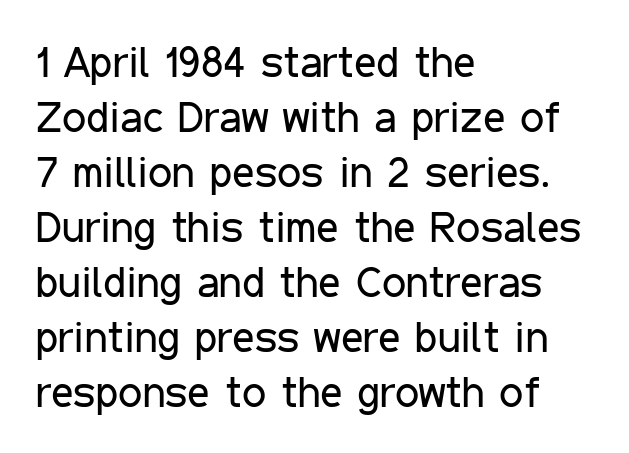
The image shows 43 px regular-weight, condensed sans-serif type, upright; set left-aligned, normal line spacing (1.28x), normal letter spacing, not underlined; low stroke contrast and a medium x-height.
